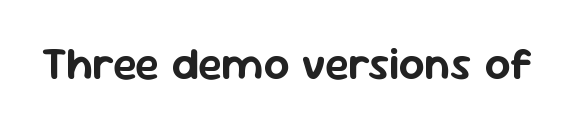
Examine the stroke ends and you'll find no serifs. The letters sit at their default tracking, neither squeezed nor spread. A typesetter would call this proportional, since set widths differ per character. Vertical strokes here are truly vertical. Underlining? Definitely not there.
